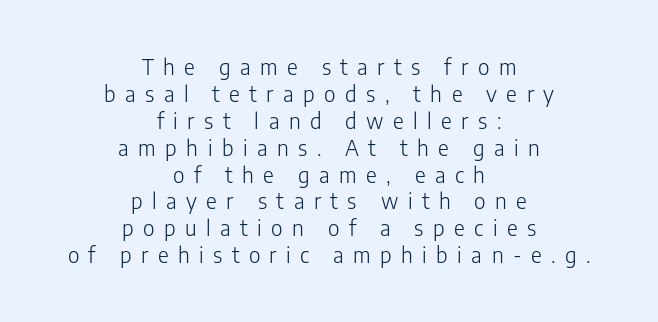
The strip under each line holds only bare page. The letters are spread apart with noticeably loose tracking. One glance says typical: line gaps are just what's usual. This sample is center-justified, so both line endings float freely.
